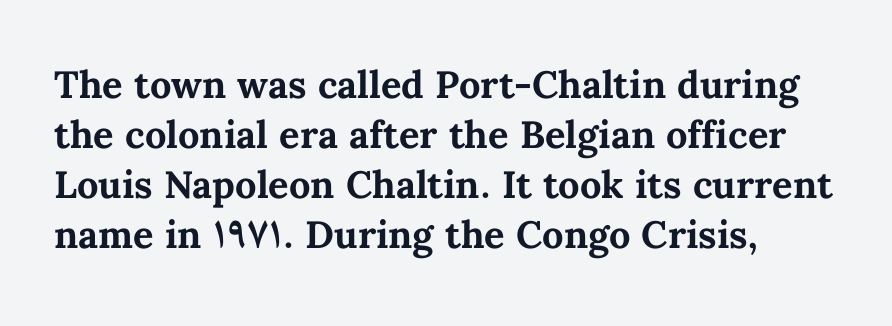
Q: Is the text bold? A: Yes.
Q: Is the text italic (slanted)? A: No, it is upright.
Q: Is the text underlined? A: No.
Q: How is the paragraph aligned? A: Left-aligned.
Q: Is the spacing between letters normal or unusually wide? A: Normal.
Q: Is the spacing between lines tight, normal or loose? A: Normal.
Q: Width (condensed, normal, or wide)? A: Normal.
Q: Stroke contrast? A: Medium.
Q: x-height? A: Medium.
Q: Monospaced? A: No.
